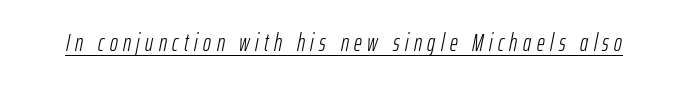
{"italic": "yes", "lean": "right", "slant_degrees": 12, "bold": "no", "underline": "yes", "letter_spacing": "wide", "letter_spacing_em": 0.23, "glyph_px": 24}
